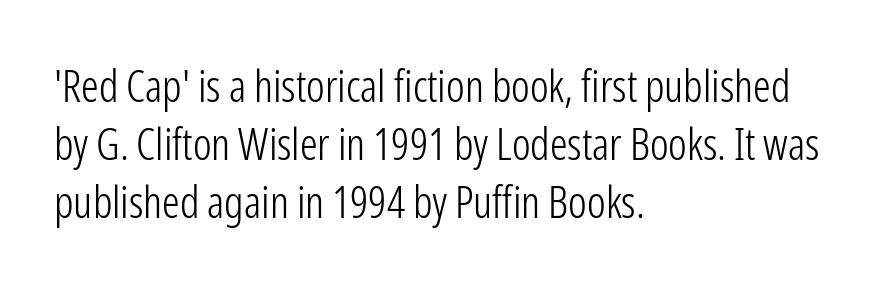
{"serif": "no", "italic": "no", "bold": "no", "weight": "light", "width": "condensed", "stroke_contrast": "low", "x_height": "medium", "monospaced": "no", "underline": "no", "align": "left", "line_spacing": "normal", "line_spacing_ratio": 1.32, "letter_spacing": "normal", "letter_spacing_em": 0.0, "glyph_px": 44}
